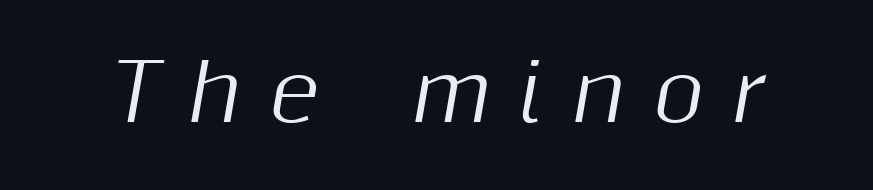
{"italic": "yes", "lean": "right", "slant_degrees": 10, "width": "normal", "stroke_contrast": "medium", "x_height": "medium", "monospaced": "no", "underline": "no", "letter_spacing": "wide", "letter_spacing_em": 0.36, "glyph_px": 78}
